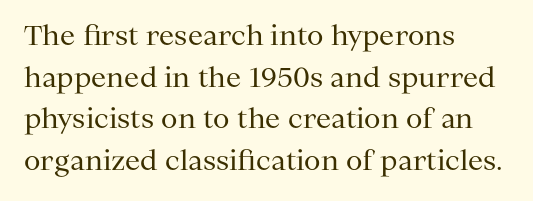
The image shows 27 px text type, upright; set left-aligned, normal line spacing (1.54x), normal letter spacing, not underlined.
